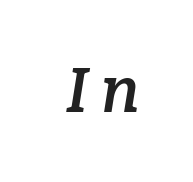
{"serif": "yes", "italic": "yes", "lean": "right", "slant_degrees": 9, "bold": "semi", "weight": "semibold", "width": "normal", "stroke_contrast": "low", "x_height": "medium", "monospaced": "no", "underline": "no", "letter_spacing": "wide", "letter_spacing_em": 0.2, "glyph_px": 63}
